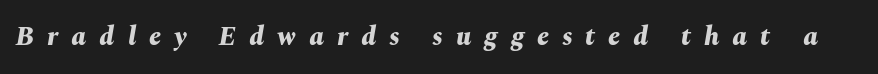
A bare baseline throughout the passage. The specimen reads as italic at a glance. Bold? Absolutely — the strokes are thick and heavy. A typesetter would call this heavily tracked-out type.
